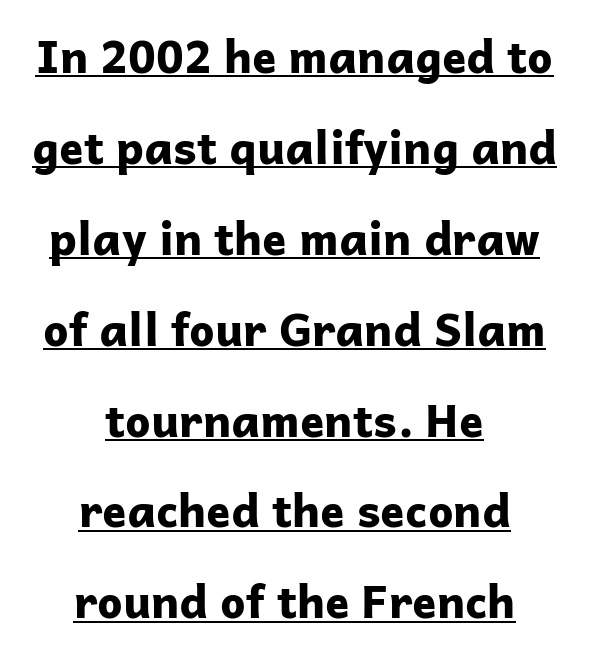
{"serif": "no", "italic": "no", "bold": "yes", "weight": "bold", "width": "normal", "stroke_contrast": "low", "x_height": "medium", "monospaced": "no", "underline": "yes", "align": "center", "line_spacing": "loose", "line_spacing_ratio": 2.02, "letter_spacing": "normal", "letter_spacing_em": 0.0, "glyph_px": 45}
